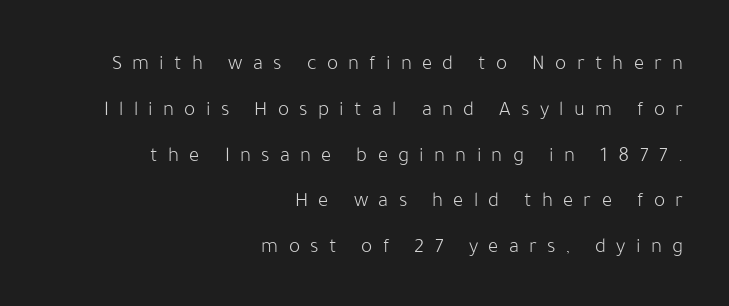
Q: Is the text bold? A: No.
Q: Is the text italic (slanted)? A: No, it is upright.
Q: Is the text underlined? A: No.
Q: How is the paragraph aligned? A: Right-aligned.
Q: Is the spacing between letters normal or unusually wide? A: Unusually wide.
Q: Is the spacing between lines tight, normal or loose? A: Loose.
